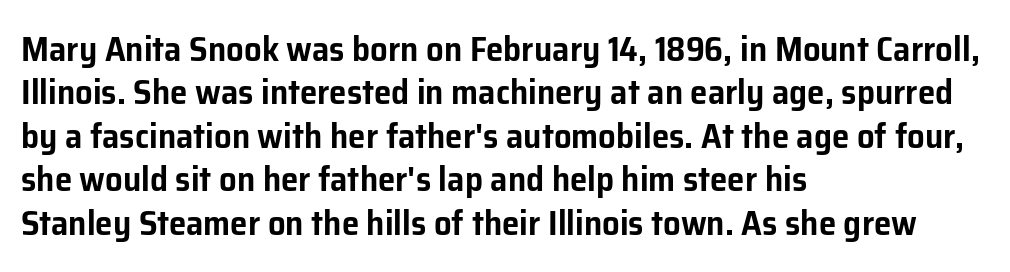
The image shows 35 px sans-serif type, upright; set left-aligned, line spacing 1.24x, normal letter spacing, not underlined; low stroke contrast and a medium x-height.
